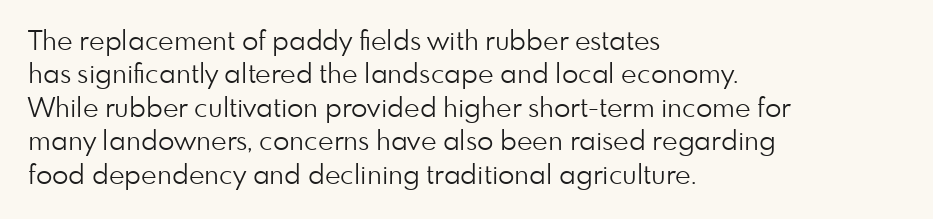
No letter is thick-stroked: the sample isn't bold. This rendering leaves character spacing at its baseline value. A bare baseline throughout the passage. Line beginnings align vertically; line endings do not. This sample uses an upright cut, with every glyph sitting square on the baseline.
